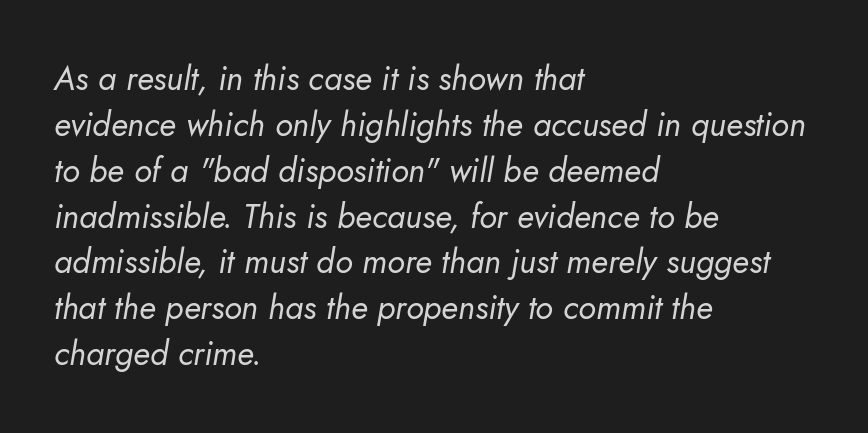
{"italic": "yes", "lean": "right", "slant_degrees": 10, "bold": "no", "weight": "regular", "width": "normal", "stroke_contrast": "low", "x_height": "small", "monospaced": "no", "underline": "no", "align": "left", "line_spacing": "normal", "line_spacing_ratio": 1.39, "letter_spacing": "normal", "letter_spacing_em": 0.0, "glyph_px": 33}
